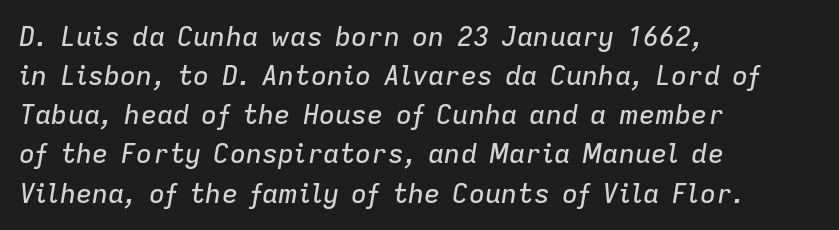
The image shows 27 px text type, italic (leaning right); set left-aligned, normal line spacing (1.45x), normal letter spacing, not underlined.
